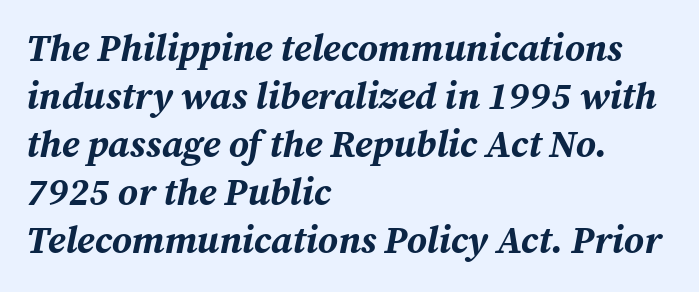
The image shows 38 px bold type, italic (leaning right); set left-aligned, normal line spacing (1.26x), normal letter spacing, not underlined; medium stroke contrast and a medium x-height.
